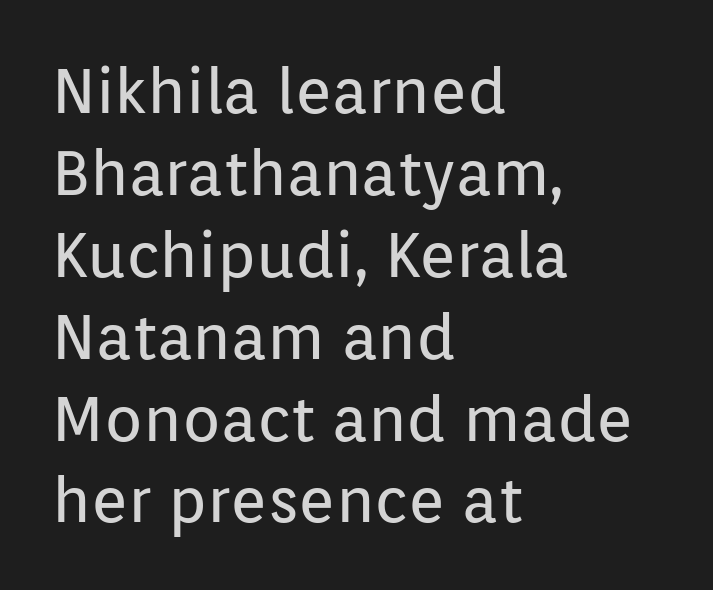
Varying glyph widths throughout — classic text-font behaviour. No extra ink here — the face is not bold. Every character sits straight up, as roman type does. Notice how descenders clear the ascenders below comfortably — that's standard leading. The space beneath each line is pristine and unruled. The lines are quadded left.
